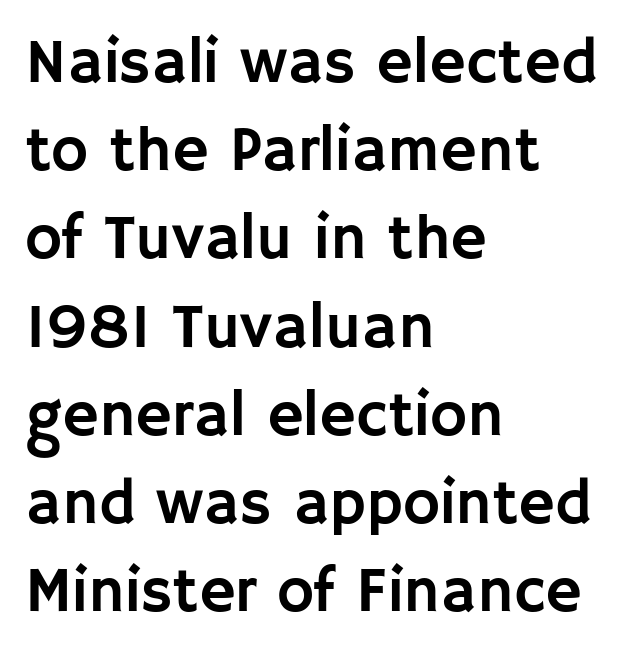
The image shows 63 px sans-serif type, upright; set left-aligned, normal line spacing (1.4x), normal letter spacing, not underlined; low stroke contrast and a large x-height.
